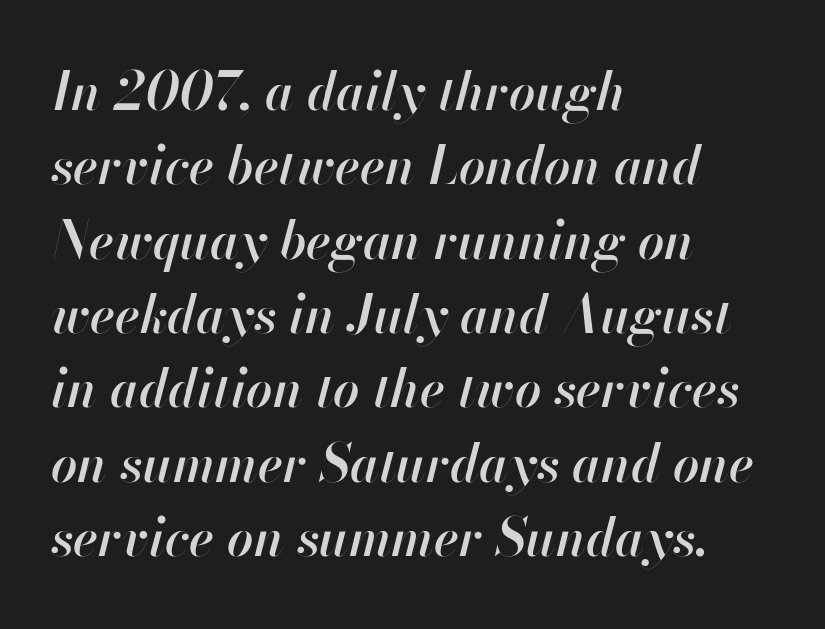
Q: Is the text bold? A: Semi-bold.
Q: Is the text italic (slanted)? A: Yes, it leans right by about 13 degrees.
Q: Is the text underlined? A: No.
Q: How is the paragraph aligned? A: Left-aligned.
Q: Is the spacing between letters normal or unusually wide? A: Normal.
Q: Is the spacing between lines tight, normal or loose? A: Normal.
Q: Width (condensed, normal, or wide)? A: Normal.
Q: Stroke contrast? A: High.
Q: x-height? A: Small.
Q: Monospaced? A: No.
